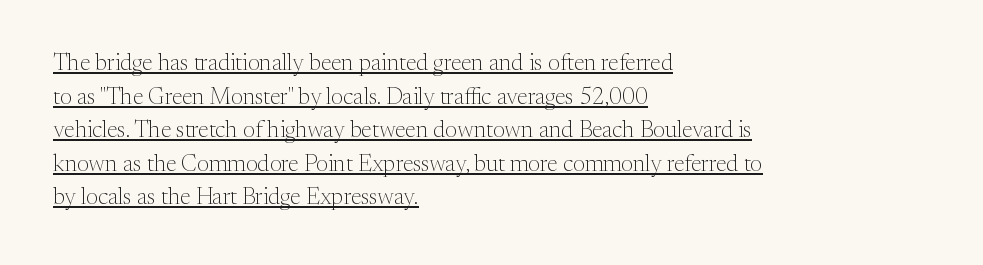
Q: Is the text bold? A: No.
Q: Is the text italic (slanted)? A: No, it is upright.
Q: Is the text underlined? A: Yes.
Q: How is the paragraph aligned? A: Left-aligned.
Q: Is the spacing between letters normal or unusually wide? A: Normal.
Q: Is the spacing between lines tight, normal or loose? A: Normal.
